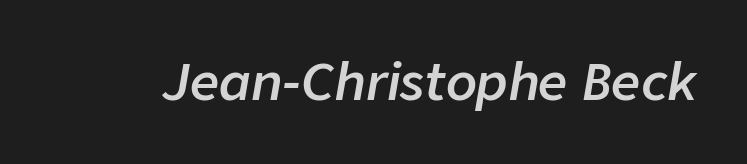
The letters sit at their default tracking, neither squeezed nor spread. Each row of text sits above clean, open space. I'd describe the lettering as semibold — firm but not a full bold. Here the designer chose a conventional face with non-uniform glyph widths.
